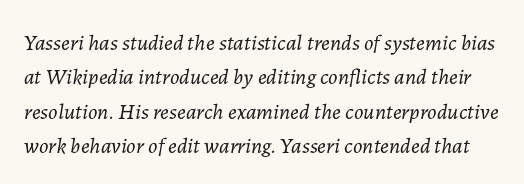
The image shows 22 px text type, italic (leaning right); set normal line spacing (1.56x), normal letter spacing, not underlined.
